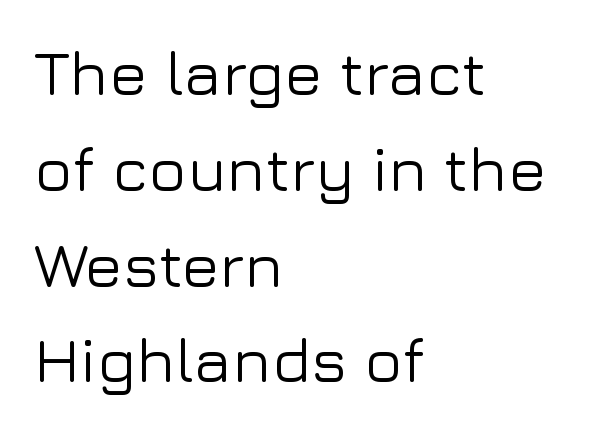
Character widths vary here, with narrow letters taking less room than wide ones. Is this a sans? Yes — the strokes have no serifs. Alignment: flush left. Look at the tracking — it's just the regular setting, nothing added.
